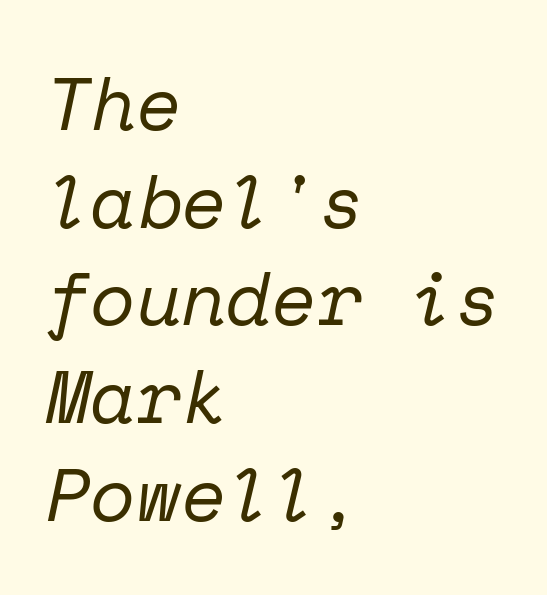
Q: Is the text bold? A: No.
Q: Is the text italic (slanted)? A: Yes, it leans right by about 12 degrees.
Q: Is the typeface a serif or a sans-serif typeface? A: Serif.
Q: Is the text underlined? A: No.
Q: How is the paragraph aligned? A: Left-aligned.
Q: Is the spacing between letters normal or unusually wide? A: Normal.
Q: Is the spacing between lines tight, normal or loose? A: Normal.
Q: Width (condensed, normal, or wide)? A: Normal.
Q: Stroke contrast? A: Low.
Q: x-height? A: Medium.
Q: Monospaced? A: Yes.
